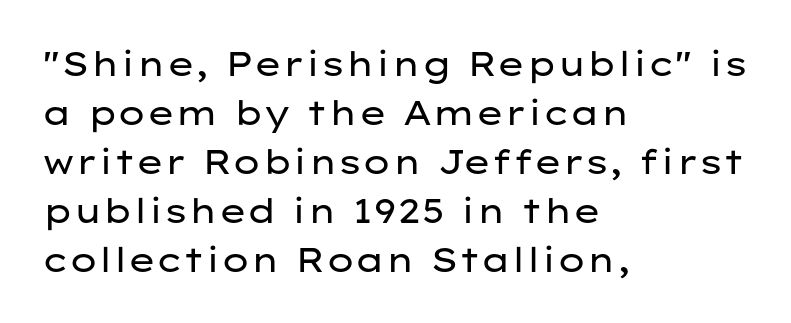
{"serif": "no", "italic": "no", "bold": "no", "weight": "regular", "width": "wide", "stroke_contrast": "low", "x_height": "medium", "monospaced": "no", "underline": "no", "align": "left", "line_spacing": "normal", "line_spacing_ratio": 1.44, "letter_spacing": "normal", "letter_spacing_em": 0.0, "glyph_px": 34}
